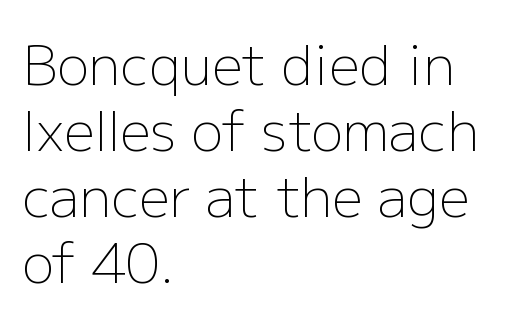
{"serif": "no", "italic": "no", "bold": "no", "weight": "light", "width": "normal", "stroke_contrast": "low", "x_height": "medium", "monospaced": "no", "underline": "no", "align": "left", "line_spacing_ratio": 1.22, "letter_spacing": "normal", "letter_spacing_em": 0.0, "glyph_px": 54}
